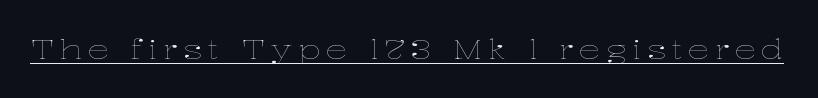
The image shows 27 px text type, upright; set unusually wide letter spacing (+0.2 em), underlined.
